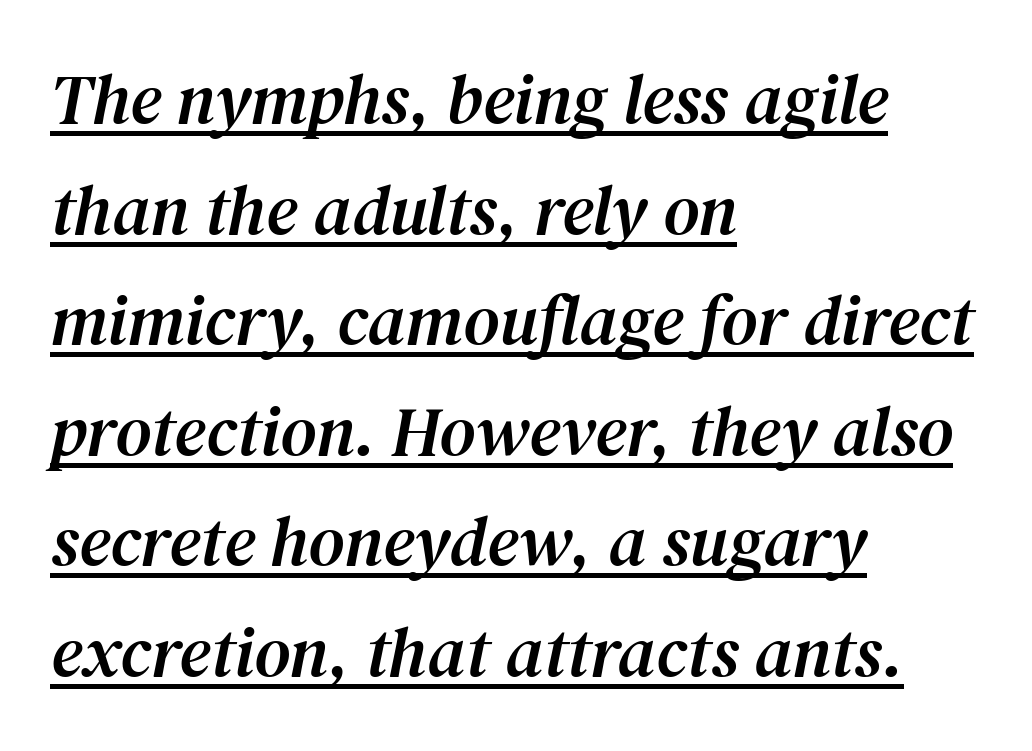
{"serif": "yes", "italic": "yes", "lean": "right", "slant_degrees": 12, "width": "normal", "stroke_contrast": "medium", "x_height": "medium", "monospaced": "no", "underline": "yes", "align": "left", "line_spacing": "normal", "line_spacing_ratio": 1.58, "letter_spacing": "normal", "letter_spacing_em": 0.0, "glyph_px": 70}
